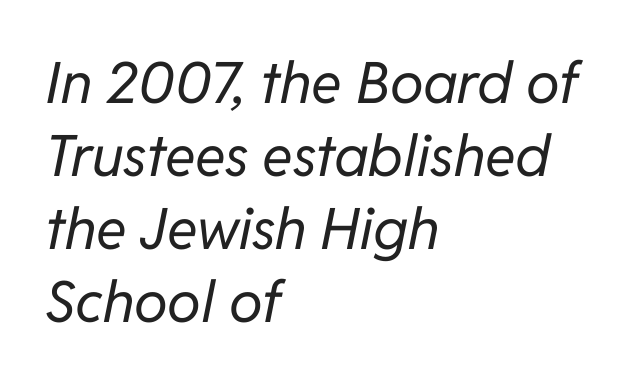
Q: Is the text bold? A: No.
Q: Is the text italic (slanted)? A: Yes, it leans right by about 11 degrees.
Q: Is the text underlined? A: No.
Q: How is the paragraph aligned? A: Left-aligned.
Q: Is the spacing between letters normal or unusually wide? A: Normal.
Q: Is the spacing between lines tight, normal or loose? A: Normal.
Q: Width (condensed, normal, or wide)? A: Normal.
Q: Stroke contrast? A: Low.
Q: x-height? A: Medium.
Q: Monospaced? A: No.
